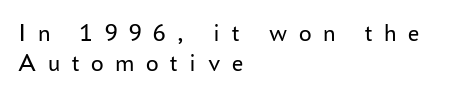
Q: Is the text bold? A: No.
Q: Is the text italic (slanted)? A: No, it is upright.
Q: Is the text underlined? A: No.
Q: How is the paragraph aligned? A: Left-aligned.
Q: Is the spacing between letters normal or unusually wide? A: Unusually wide.
